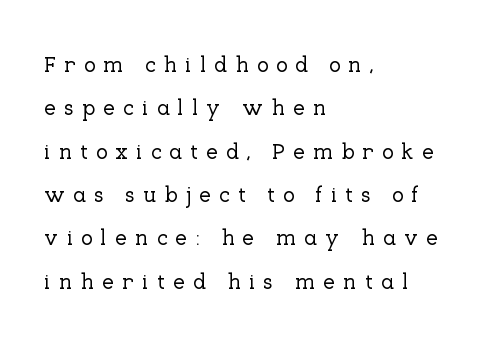
The ragged edge is on the right, which tells us the setting is flush left. A clean baseline with only descenders dipping below it. Widely set lines give the paragraph a tall, airy silhouette. The type is letterspaced generously, with wide tracking.
